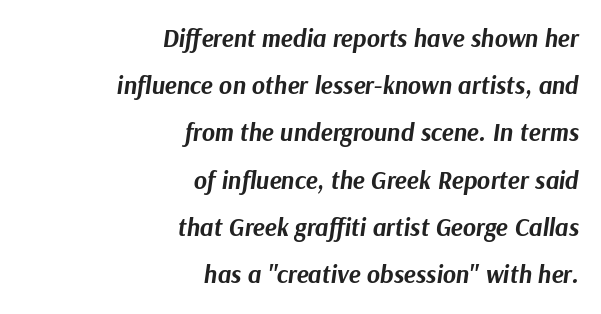
{"italic": "yes", "lean": "right", "slant_degrees": 9, "bold": "yes", "underline": "no", "align": "right", "line_spacing_ratio": 1.89, "letter_spacing": "normal", "letter_spacing_em": 0.0, "glyph_px": 25}
